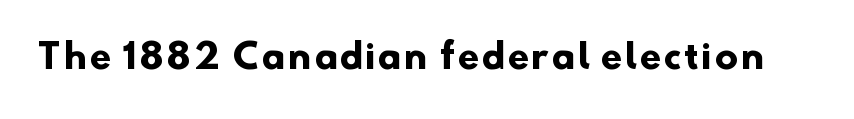
{"serif": "no", "bold": "yes", "weight": "heavy", "width": "normal", "stroke_contrast": "low", "x_height": "small", "monospaced": "no", "underline": "no", "glyph_px": 34}
